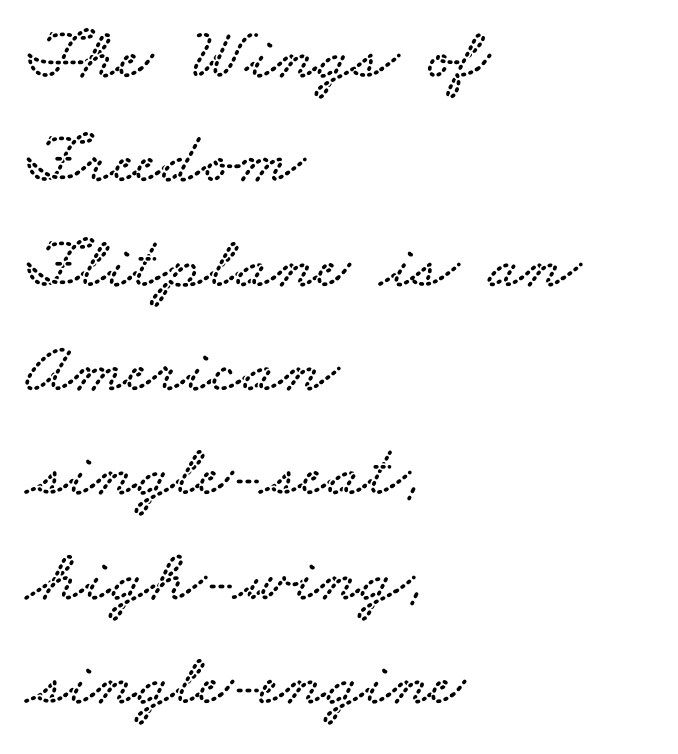
Q: Is the typeface a serif or a sans-serif typeface? A: Serif.
Q: Is the text underlined? A: No.
Q: How is the paragraph aligned? A: Left-aligned.
Q: Is the spacing between letters normal or unusually wide? A: Normal.
Q: Is the spacing between lines tight, normal or loose? A: Normal.
Q: Width (condensed, normal, or wide)? A: Wide.
Q: Stroke contrast? A: Low.
Q: x-height? A: Small.
Q: Monospaced? A: No.
